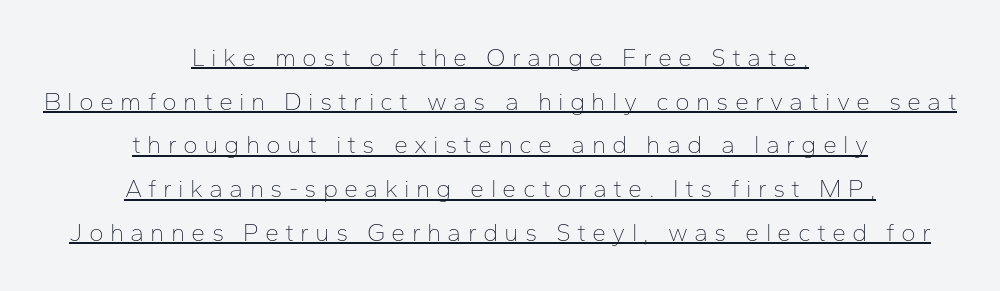
Q: Is the text bold? A: No.
Q: Is the text italic (slanted)? A: No, it is upright.
Q: Is the text underlined? A: Yes.
Q: How is the paragraph aligned? A: Centered.
Q: Is the spacing between letters normal or unusually wide? A: Unusually wide.
